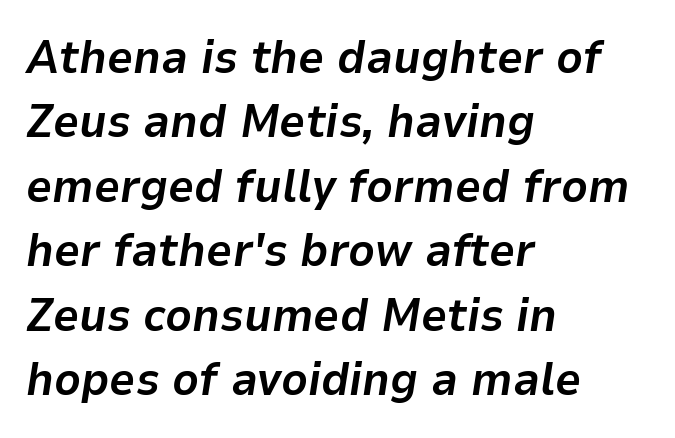
{"italic": "yes", "lean": "right", "slant_degrees": 9, "bold": "yes", "weight": "bold", "width": "normal", "stroke_contrast": "low", "x_height": "medium", "monospaced": "no", "underline": "no", "align": "left", "line_spacing": "normal", "line_spacing_ratio": 1.4, "letter_spacing": "normal", "letter_spacing_em": 0.0, "glyph_px": 46}
